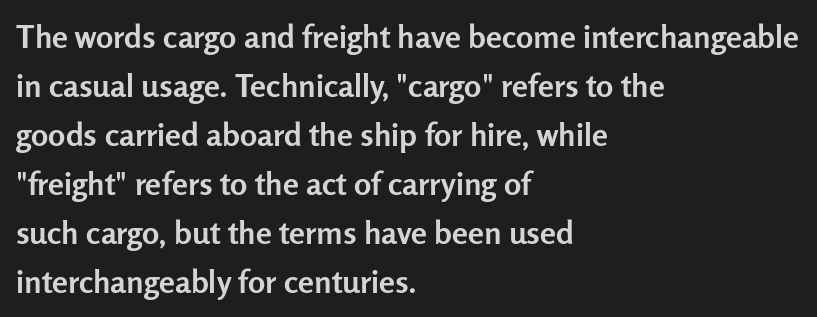
Q: Is the text bold? A: Yes.
Q: Is the text italic (slanted)? A: No, it is upright.
Q: Is the typeface a serif or a sans-serif typeface? A: Sans-serif.
Q: Is the text underlined? A: No.
Q: How is the paragraph aligned? A: Left-aligned.
Q: Is the spacing between letters normal or unusually wide? A: Normal.
Q: Is the spacing between lines tight, normal or loose? A: Normal.
Q: Width (condensed, normal, or wide)? A: Normal.
Q: Stroke contrast? A: Low.
Q: x-height? A: Medium.
Q: Monospaced? A: No.
